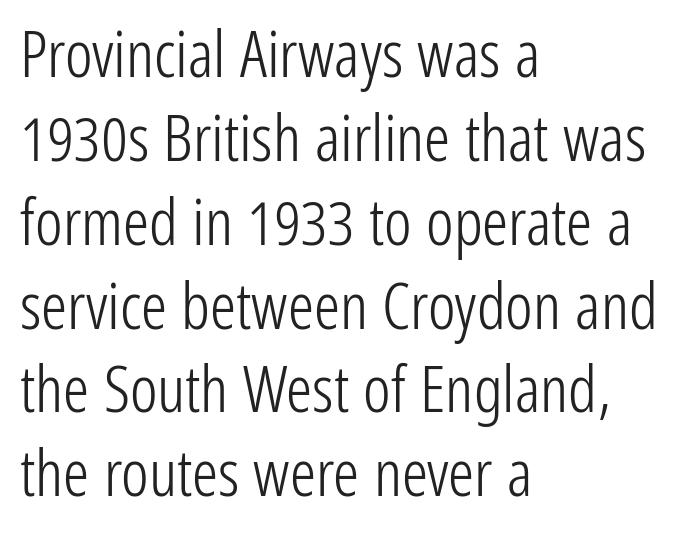
Q: Is the text bold? A: No.
Q: Is the text italic (slanted)? A: No, it is upright.
Q: Is the typeface a serif or a sans-serif typeface? A: Sans-serif.
Q: Is the text underlined? A: No.
Q: How is the paragraph aligned? A: Left-aligned.
Q: Is the spacing between letters normal or unusually wide? A: Normal.
Q: Is the spacing between lines tight, normal or loose? A: Normal.
Q: Width (condensed, normal, or wide)? A: Condensed.
Q: Stroke contrast? A: Low.
Q: x-height? A: Medium.
Q: Monospaced? A: No.
